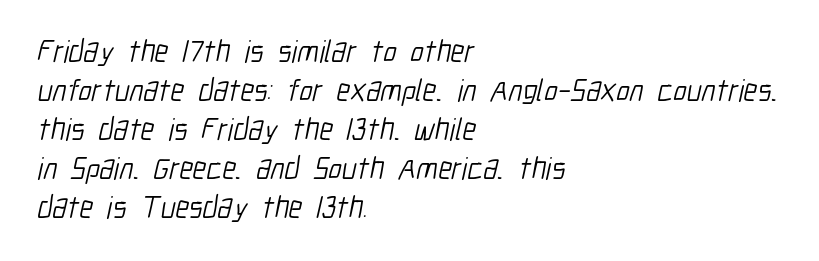
Q: Is the text bold? A: No.
Q: Is the typeface a serif or a sans-serif typeface? A: Sans-serif.
Q: Is the text underlined? A: No.
Q: How is the paragraph aligned? A: Left-aligned.
Q: Is the spacing between letters normal or unusually wide? A: Normal.
Q: Is the spacing between lines tight, normal or loose? A: Normal.
Q: Width (condensed, normal, or wide)? A: Condensed.
Q: Stroke contrast? A: Low.
Q: x-height? A: Medium.
Q: Monospaced? A: No.
